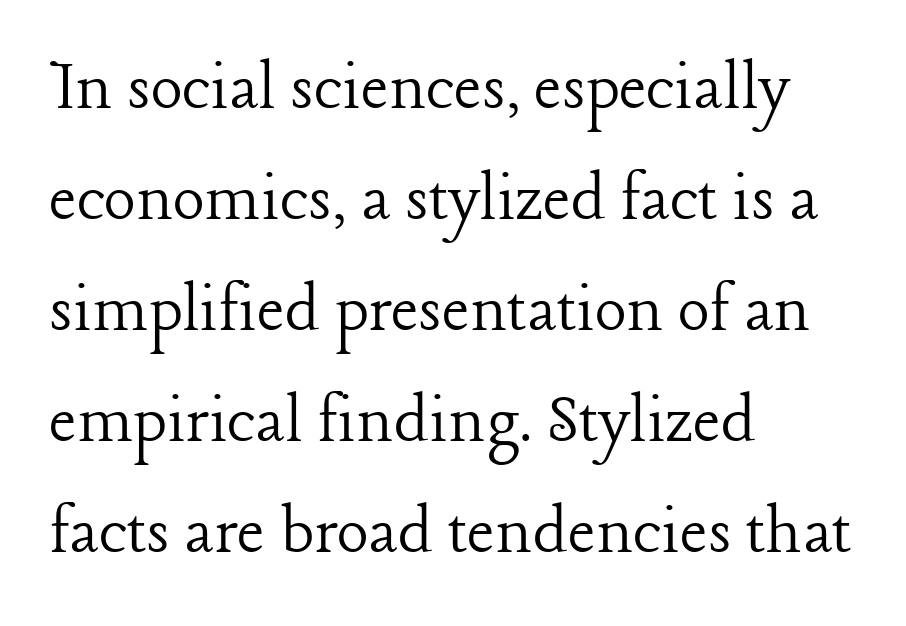
Is the type heavy? It reads as light-to-regular instead. The specimen omits any rule beneath the text block's lines. What stands out about the letter spacing? Nothing — it is the standard amount. Letterform terminals end in serifs throughout the passage.
